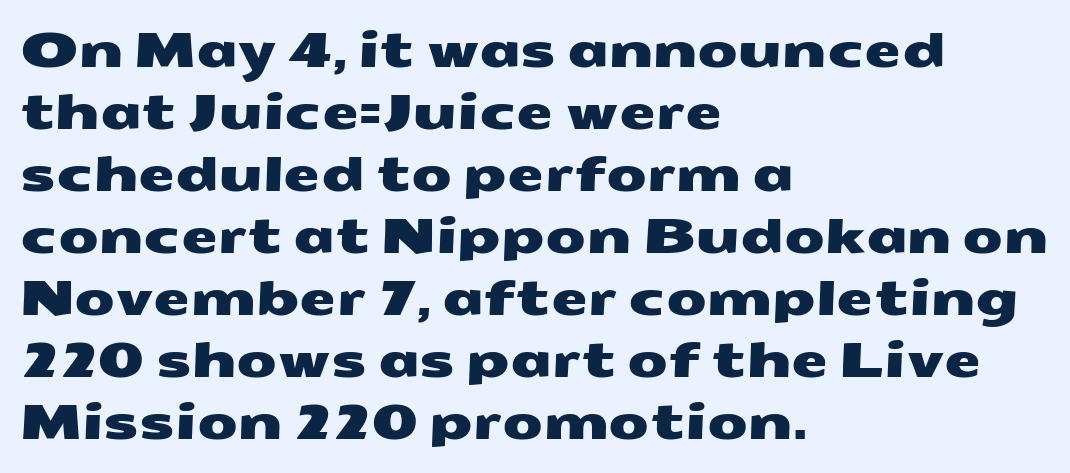
Q: Is the typeface a serif or a sans-serif typeface? A: Sans-serif.
Q: Is the text underlined? A: No.
Q: How is the paragraph aligned? A: Left-aligned.
Q: Is the spacing between letters normal or unusually wide? A: Normal.
Q: Is the spacing between lines tight, normal or loose? A: Normal.
Q: Width (condensed, normal, or wide)? A: Wide.
Q: Stroke contrast? A: Medium.
Q: x-height? A: Medium.
Q: Monospaced? A: No.
